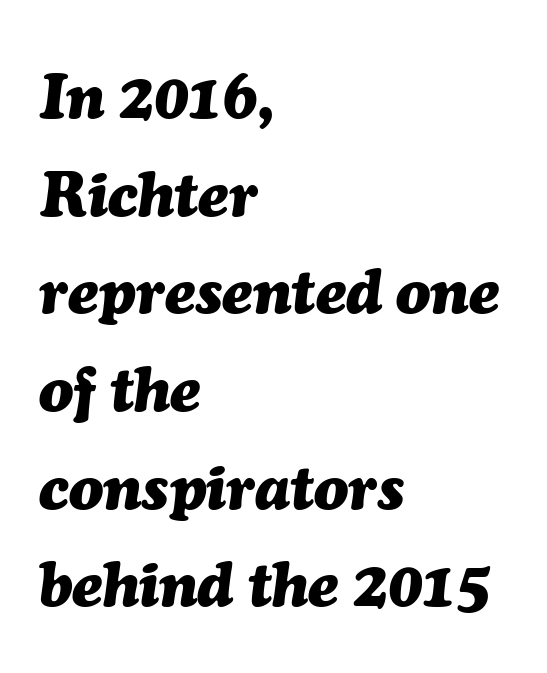
{"italic": "yes", "lean": "right", "slant_degrees": 7, "bold": "yes", "weight": "heavy", "width": "normal", "stroke_contrast": "medium", "x_height": "medium", "monospaced": "no", "underline": "no", "align": "left", "line_spacing": "normal", "line_spacing_ratio": 1.55, "letter_spacing": "normal", "letter_spacing_em": 0.0, "glyph_px": 63}
